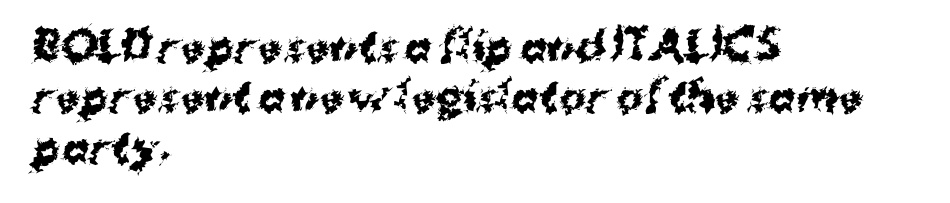
The image shows 40 px bold sans-serif type; set left-aligned, normal line spacing (1.26x), normal letter spacing, not underlined; medium stroke contrast and a medium x-height.
